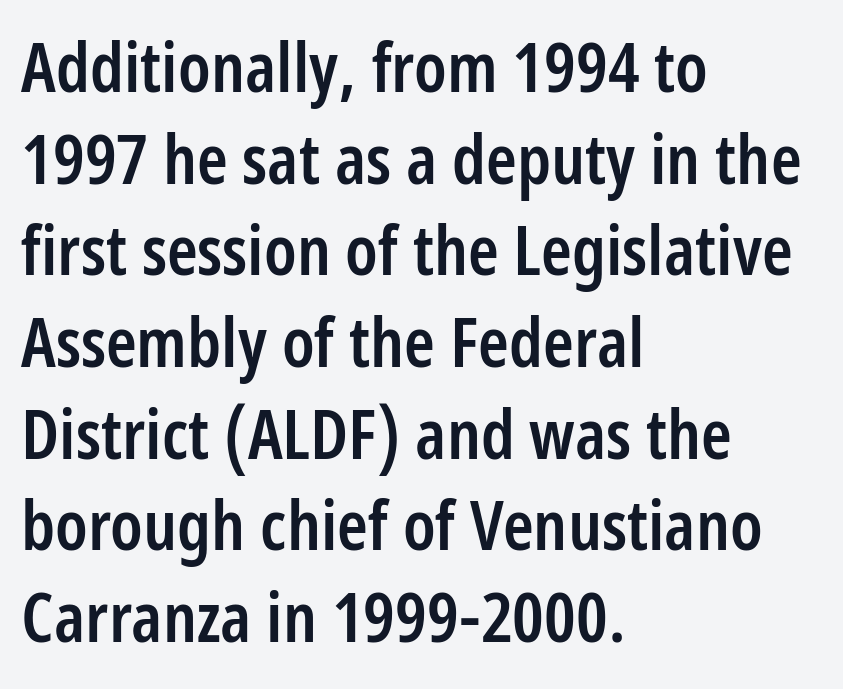
Is the block centered? No — it sits flush against the left margin. Spacing verdict: proportional, widths tailored to each character. Posture: straight, roman, zero tilt. The space between consecutive lines is moderate.
